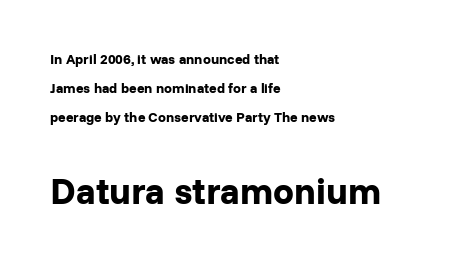
The image shows 37 px bold sans-serif type, upright; set left-aligned, loose line spacing (2.07x), normal letter spacing, not underlined; the second (bottom) block is 2.64x larger; low stroke contrast and a medium x-height.
